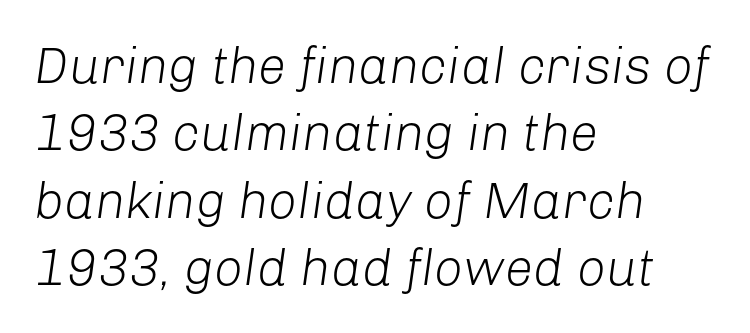
Honestly, the letter spacing is just normal — you wouldn't notice it. Think standard paragraph weight, or any step lighter than that. Varying glyph widths throughout — classic text-font behaviour. Honestly, there is no underline to notice here at all. Rows of type keep a routine distance in the vertical direction.
